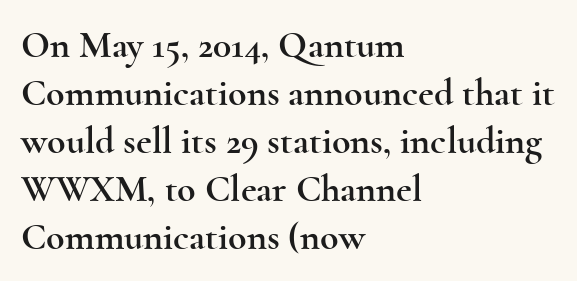
Q: Is the text italic (slanted)? A: No, it is upright.
Q: Is the typeface a serif or a sans-serif typeface? A: Serif.
Q: Is the text underlined? A: No.
Q: How is the paragraph aligned? A: Left-aligned.
Q: Is the spacing between letters normal or unusually wide? A: Normal.
Q: Is the spacing between lines tight, normal or loose? A: Normal.
Q: Width (condensed, normal, or wide)? A: Wide.
Q: x-height? A: Small.
Q: Monospaced? A: No.
